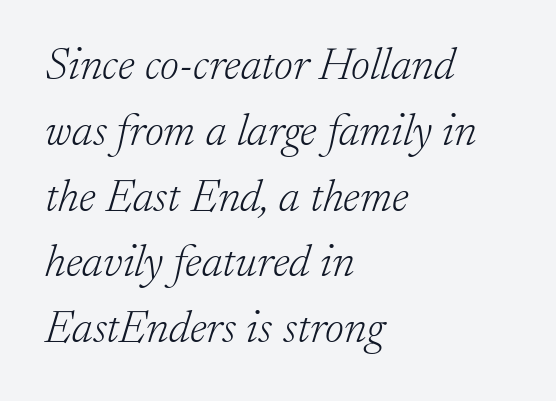
The image shows 46 px light serif type, italic (leaning right); set left-aligned, normal line spacing (1.43x), normal letter spacing, not underlined; low stroke contrast and a small x-height.
